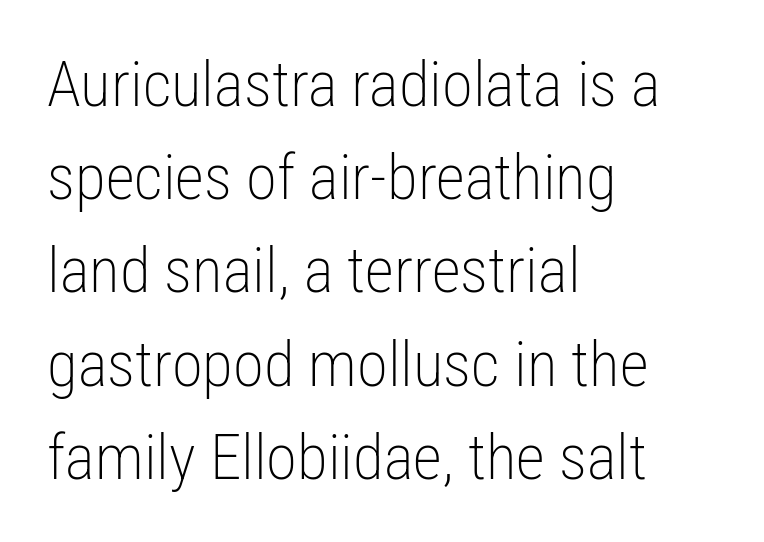
Q: Is the text bold? A: No.
Q: Is the text italic (slanted)? A: No, it is upright.
Q: Is the typeface a serif or a sans-serif typeface? A: Sans-serif.
Q: Is the text underlined? A: No.
Q: How is the paragraph aligned? A: Left-aligned.
Q: Is the spacing between letters normal or unusually wide? A: Normal.
Q: Is the spacing between lines tight, normal or loose? A: Normal.
Q: Width (condensed, normal, or wide)? A: Condensed.
Q: Stroke contrast? A: Low.
Q: x-height? A: Medium.
Q: Monospaced? A: No.
